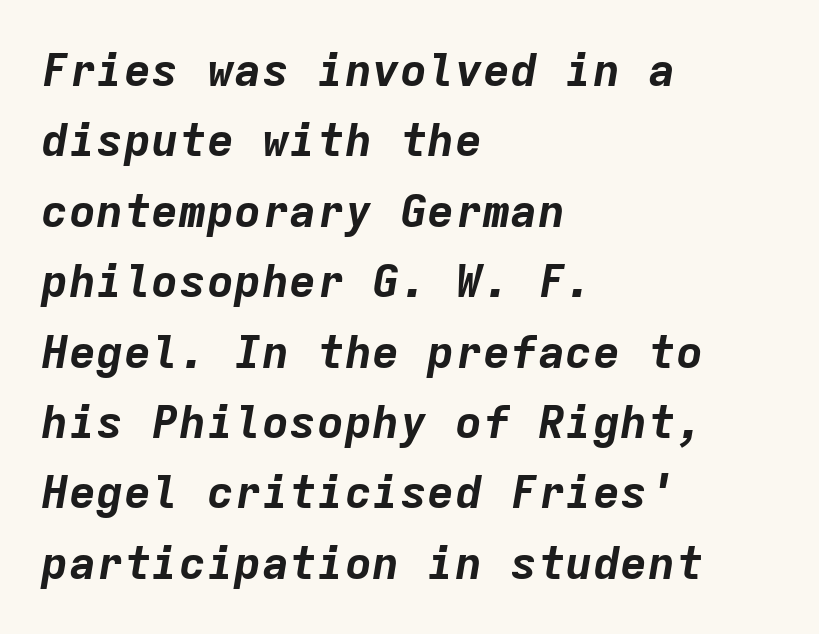
The baseline area is clear. The font's italic variant was chosen for this text. Looks like terminal output: every glyph gets an equal slot. Is the type bold? Yes — the strokes are clearly thick and heavy. Here the glyphs are tracked normally, forming tight word shapes. The passage shown stacks its lines at a standard gap.
